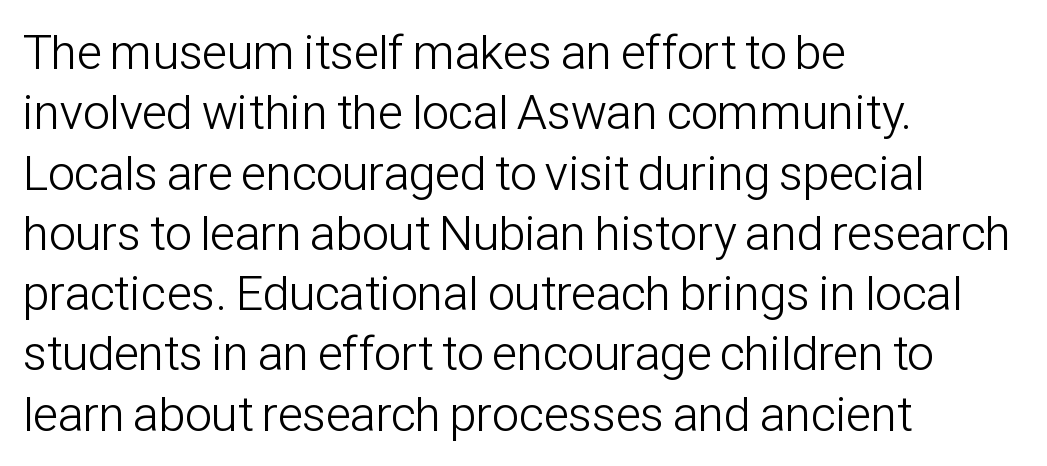
{"serif": "no", "italic": "no", "bold": "no", "weight": "light", "width": "condensed", "stroke_contrast": "low", "x_height": "medium", "monospaced": "no", "underline": "no", "align": "left", "line_spacing_ratio": 1.23, "letter_spacing": "normal", "letter_spacing_em": 0.0, "glyph_px": 49}
